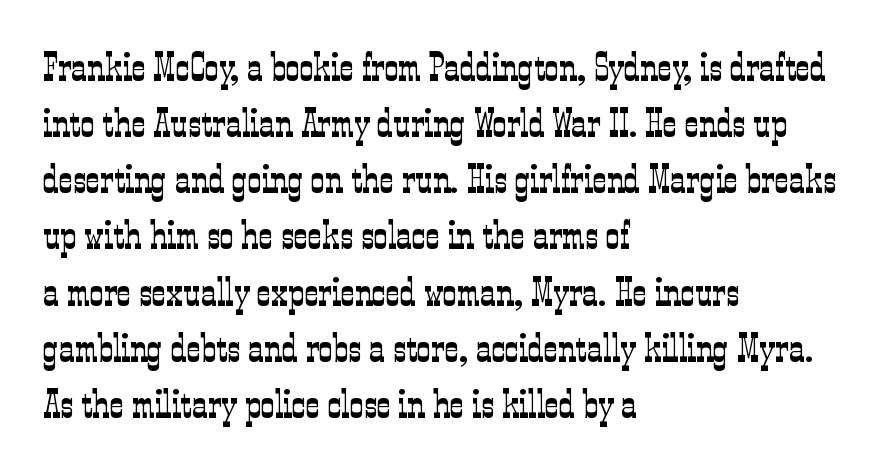
{"serif": "yes", "italic": "no", "bold": "no", "weight": "light", "width": "condensed", "stroke_contrast": "low", "x_height": "medium", "monospaced": "no", "underline": "no", "align": "left", "line_spacing": "normal", "line_spacing_ratio": 1.44, "letter_spacing": "normal", "letter_spacing_em": 0.0, "glyph_px": 39}
